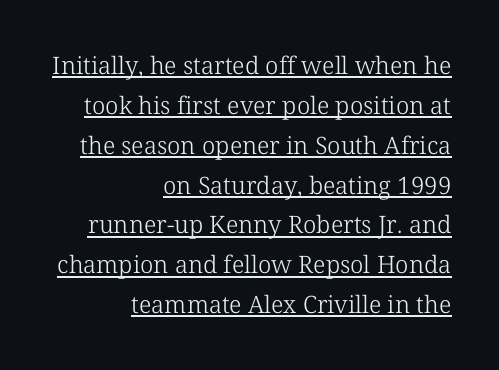
Q: Is the text bold? A: No.
Q: Is the text italic (slanted)? A: No, it is upright.
Q: Is the text underlined? A: Yes.
Q: How is the paragraph aligned? A: Right-aligned.
Q: Is the spacing between letters normal or unusually wide? A: Normal.
Q: Is the spacing between lines tight, normal or loose? A: Normal.
